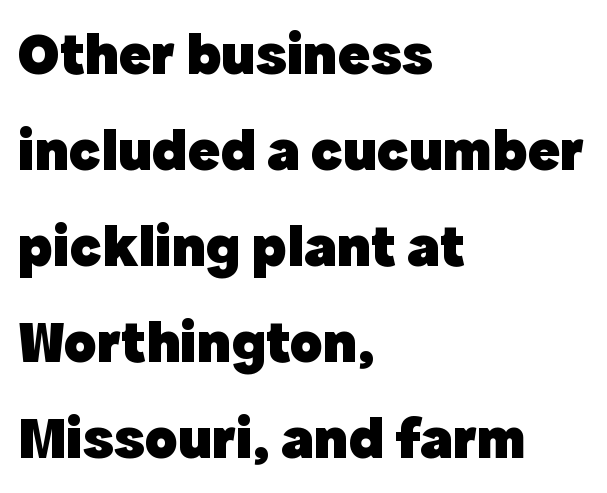
The letters stand upright; this is a roman face. Spacing verdict: proportional, widths tailored to each character. Each row of text sits above clean, open space. A dark, heavy texture on the line: the type is bold. Horizontally, the lines are justified to the leading edge only. Stroke terminals: plain, sans-serif.
